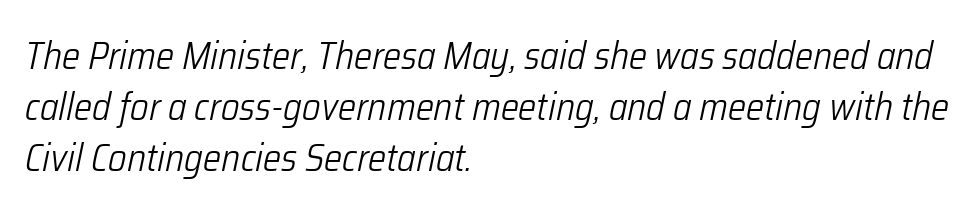
The image shows 38 px light, condensed type, italic (leaning right); set left-aligned, normal line spacing (1.34x), normal letter spacing, not underlined; low stroke contrast and a medium x-height.
